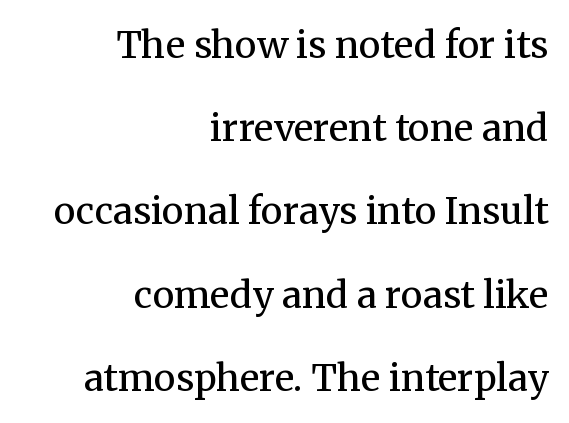
Q: Is the text bold? A: No.
Q: Is the text italic (slanted)? A: No, it is upright.
Q: Is the typeface a serif or a sans-serif typeface? A: Serif.
Q: Is the text underlined? A: No.
Q: How is the paragraph aligned? A: Right-aligned.
Q: Is the spacing between letters normal or unusually wide? A: Normal.
Q: Is the spacing between lines tight, normal or loose? A: Loose.
Q: Width (condensed, normal, or wide)? A: Normal.
Q: Stroke contrast? A: Medium.
Q: x-height? A: Medium.
Q: Monospaced? A: No.
